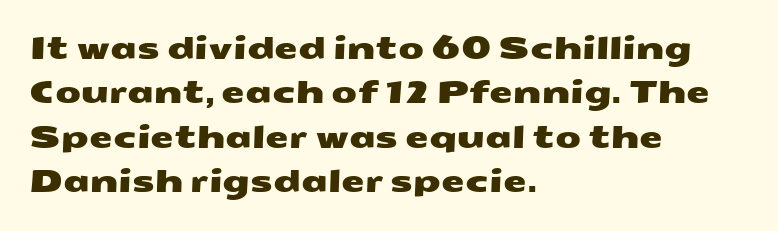
The image shows 30 px wide sans-serif type; set left-aligned, normal line spacing (1.48x), normal letter spacing, not underlined; medium stroke contrast and a medium x-height.
